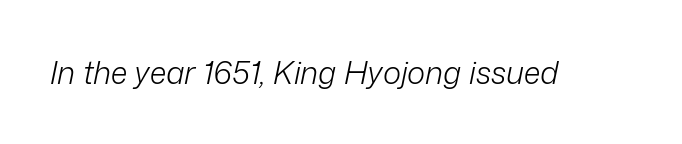
Q: Is the text bold? A: No.
Q: Is the text italic (slanted)? A: Yes, it leans right by about 12 degrees.
Q: Is the text underlined? A: No.
Q: Is the spacing between letters normal or unusually wide? A: Normal.
Q: Width (condensed, normal, or wide)? A: Normal.
Q: Stroke contrast? A: Low.
Q: x-height? A: Medium.
Q: Monospaced? A: No.
